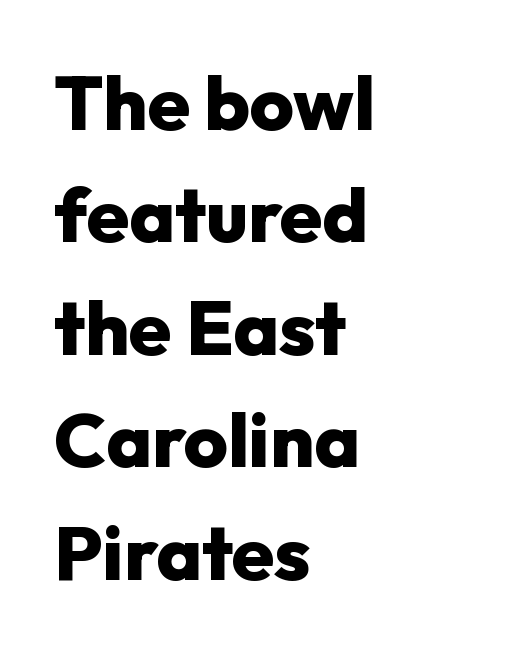
{"serif": "no", "italic": "no", "bold": "yes", "weight": "heavy", "width": "normal", "stroke_contrast": "low", "x_height": "medium", "monospaced": "no", "underline": "no", "align": "left", "line_spacing": "normal", "line_spacing_ratio": 1.48, "letter_spacing": "normal", "letter_spacing_em": 0.0, "glyph_px": 76}
